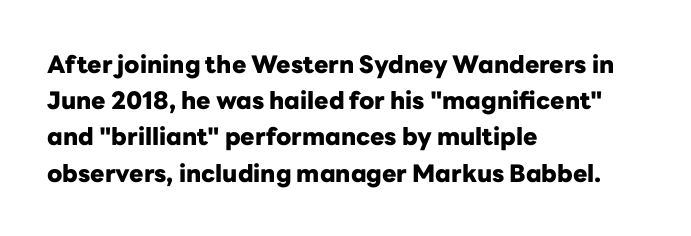
The vertical gap from one line to the next is medium. In terms of posture, this sample is upright. Look at the stroke-to-counter ratio: heavy, a bold. Clear beneath every line of the passage. Casual observation: everything's shoved over to the left. You could call the tracking neutral — neither tight nor loose.
